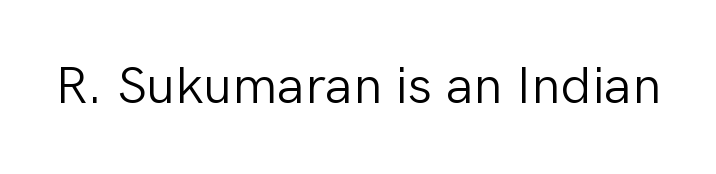
Varying glyph widths throughout — classic text-font behaviour. This sample uses a sans-serif face. Heaviness? Minimal to ordinary, like unemphasized prose. The foot of each line stays bare and open. The gaps between neighbouring characters are ordinary and unremarkable.
